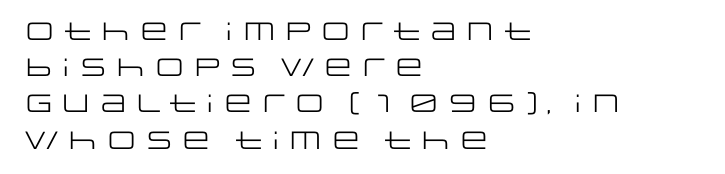
The image shows 25 px text type, upright; set left-aligned, normal line spacing (1.45x), normal letter spacing, not underlined.
